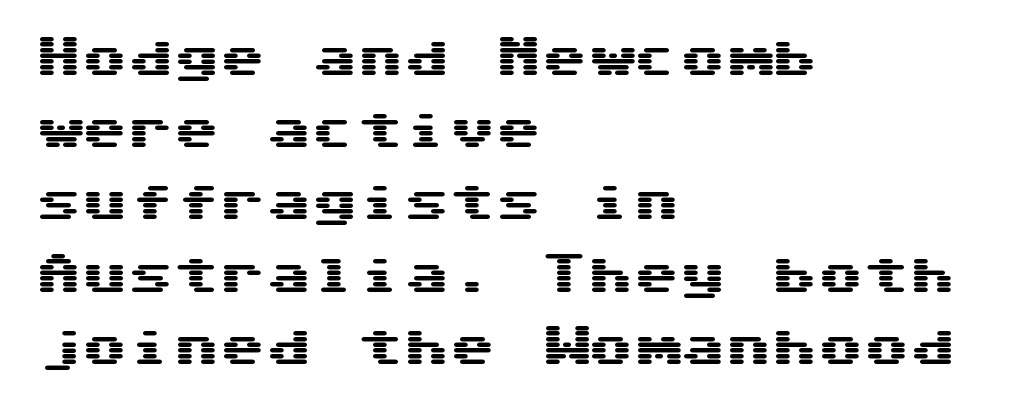
{"serif": "no", "italic": "no", "width": "wide", "stroke_contrast": "medium", "x_height": "medium", "underline": "no", "align": "left", "line_spacing": "normal", "line_spacing_ratio": 1.57, "letter_spacing": "normal", "letter_spacing_em": 0.0, "glyph_px": 46}
